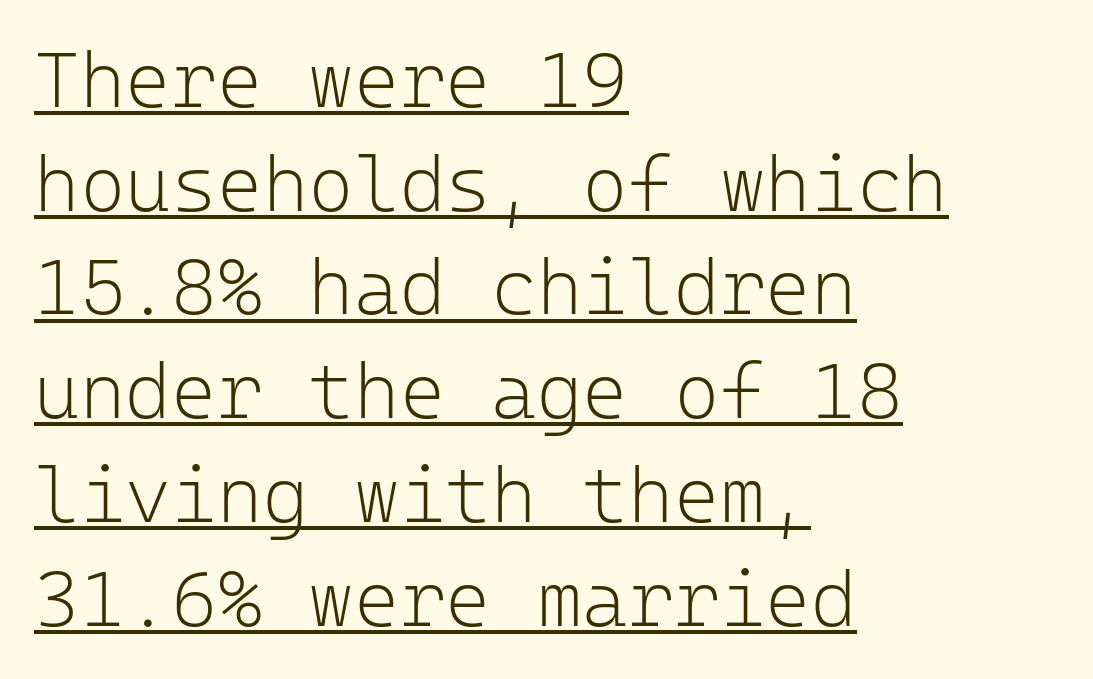
Q: Is the text bold? A: No.
Q: Is the text italic (slanted)? A: No, it is upright.
Q: Is the typeface a serif or a sans-serif typeface? A: Sans-serif.
Q: Is the text underlined? A: Yes.
Q: How is the paragraph aligned? A: Left-aligned.
Q: Is the spacing between letters normal or unusually wide? A: Normal.
Q: Is the spacing between lines tight, normal or loose? A: Normal.
Q: Width (condensed, normal, or wide)? A: Normal.
Q: Stroke contrast? A: Low.
Q: x-height? A: Medium.
Q: Monospaced? A: Yes.
